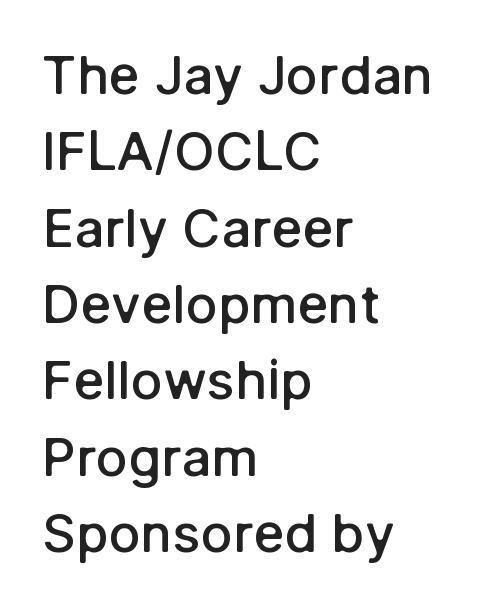
Interline gaps are of average width in this sample. Set as a demibold, roughly 600 on the weight scale. You can tell from the bare stems that sans-serif type was used. Quick note: underline off. The lettering holds an erect, upright posture throughout. You could call the tracking neutral — neither tight nor loose.
